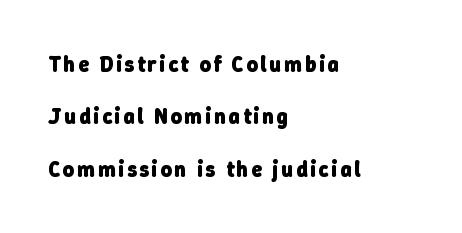
Q: Is the text bold? A: Yes.
Q: Is the text underlined? A: No.
Q: How is the paragraph aligned? A: Left-aligned.
Q: Is the spacing between lines tight, normal or loose? A: Loose.
